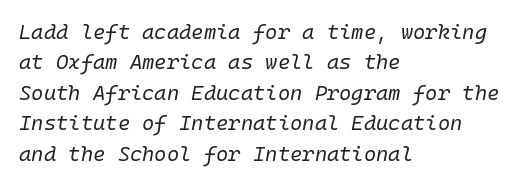
The image shows 21 px text type, italic (leaning right); set left-aligned, normal line spacing (1.45x), normal letter spacing, not underlined.
